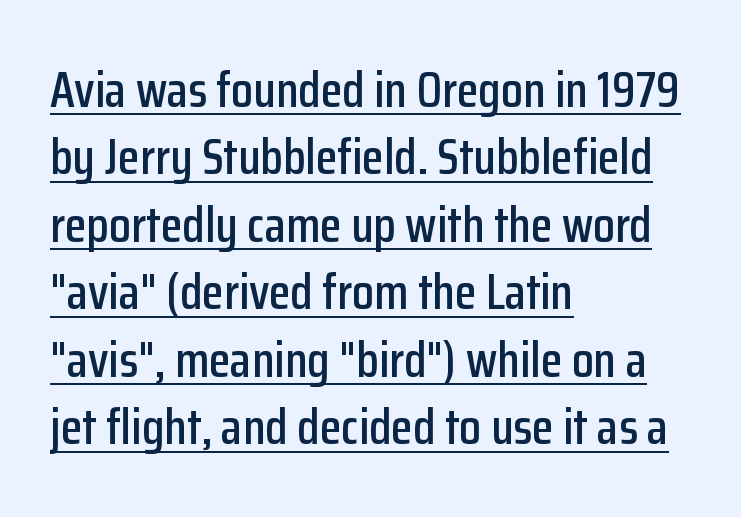
Q: Is the text italic (slanted)? A: No, it is upright.
Q: Is the typeface a serif or a sans-serif typeface? A: Sans-serif.
Q: Is the text underlined? A: Yes.
Q: How is the paragraph aligned? A: Left-aligned.
Q: Is the spacing between letters normal or unusually wide? A: Normal.
Q: Is the spacing between lines tight, normal or loose? A: Normal.
Q: Width (condensed, normal, or wide)? A: Condensed.
Q: Stroke contrast? A: Low.
Q: x-height? A: Medium.
Q: Monospaced? A: No.
